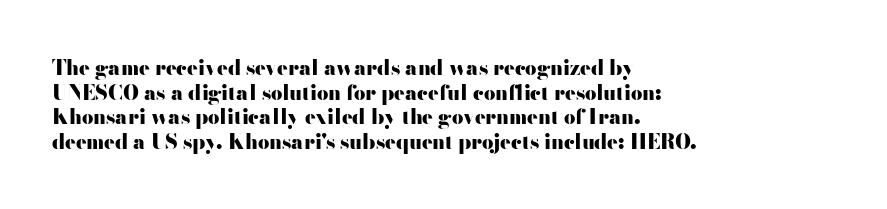
The foot of each line stays bare and open. The letters are bold, with thick, heavy strokes. The letters stand straight up with perfectly vertical stems. Compared with typical body copy, the letter spacing here is the same. These lines stack with their left ends in a neat column.
